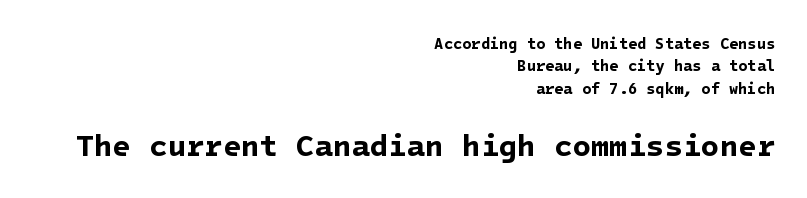
You get the small type first, then a jump to larger type. This rendering leaves character spacing at its baseline value. Typographically, this falls in the sans-serif category. Emphasis by weight is at full strength: bold. Short and long lines alike share a common ending point at right. The space between consecutive lines is moderate.
